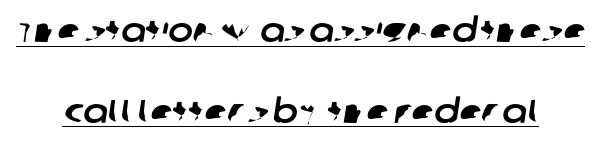
The image shows 33 px sans-serif type; set centered, loose line spacing (2.45x), normal letter spacing, underlined; low stroke contrast and a large x-height.
